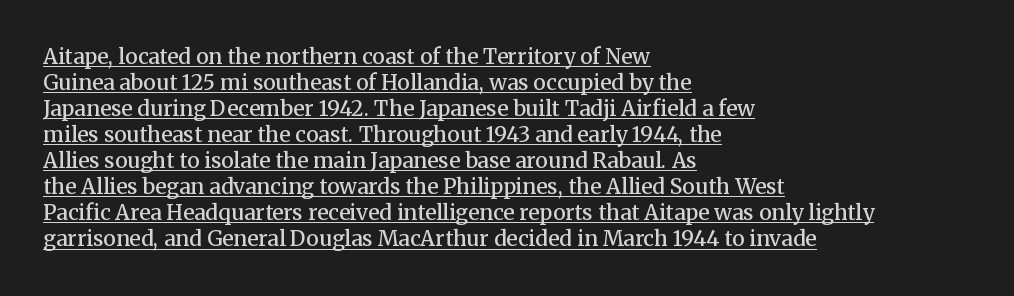
The image shows 21 px text type, upright; set left-aligned, line spacing 1.24x, normal letter spacing, underlined.
